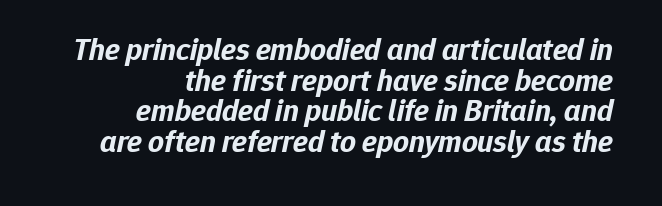
{"italic": "yes", "lean": "right", "slant_degrees": 12, "bold": "yes", "weight": "bold", "width": "normal", "stroke_contrast": "low", "x_height": "medium", "monospaced": "no", "underline": "no", "align": "right", "line_spacing": "tight", "line_spacing_ratio": 0.99, "letter_spacing": "normal", "letter_spacing_em": 0.0, "glyph_px": 31}
